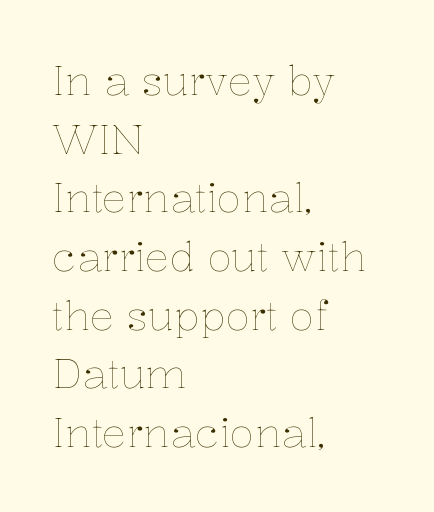
Q: Is the text bold? A: No.
Q: Is the text italic (slanted)? A: No, it is upright.
Q: Is the text underlined? A: No.
Q: How is the paragraph aligned? A: Left-aligned.
Q: Is the spacing between letters normal or unusually wide? A: Normal.
Q: Is the spacing between lines tight, normal or loose? A: Normal.
Q: Width (condensed, normal, or wide)? A: Normal.
Q: Stroke contrast? A: Low.
Q: x-height? A: Medium.
Q: Monospaced? A: No.
